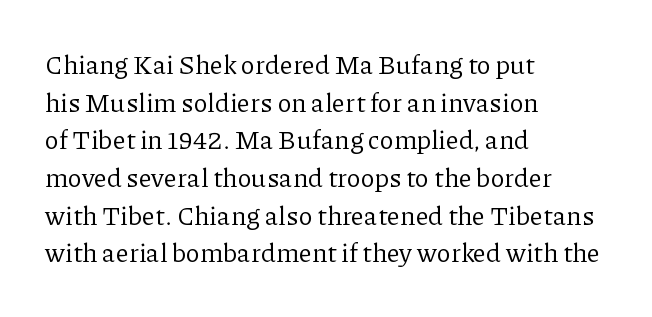
Q: Is the text bold? A: No.
Q: Is the text italic (slanted)? A: No, it is upright.
Q: Is the text underlined? A: No.
Q: How is the paragraph aligned? A: Left-aligned.
Q: Is the spacing between letters normal or unusually wide? A: Normal.
Q: Is the spacing between lines tight, normal or loose? A: Normal.
